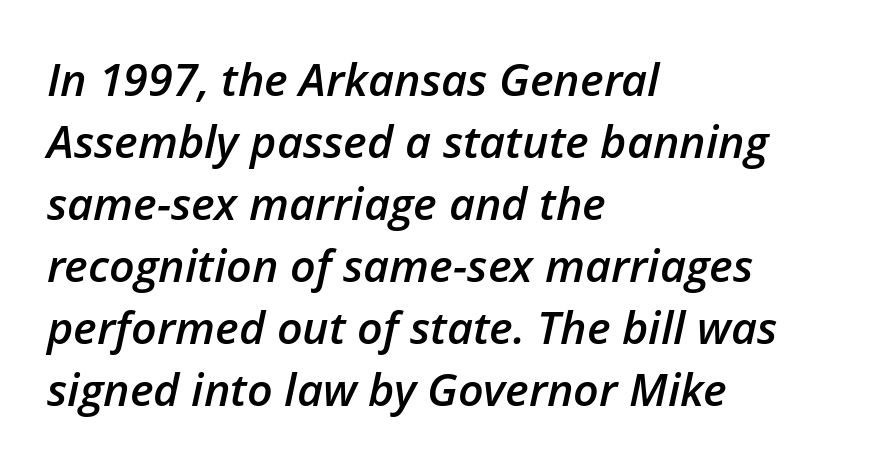
This rendering leaves character spacing at its baseline value. Set as a demibold, roughly 600 on the weight scale. You could not count columns in this text — the font is proportionally spaced. The rag falls on the right side of this text block.
